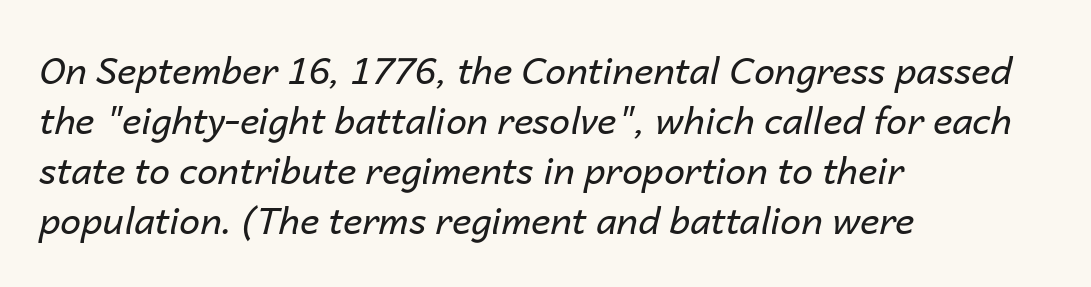
{"italic": "yes", "lean": "right", "slant_degrees": 14, "bold": "no", "weight": "regular", "width": "normal", "stroke_contrast": "low", "x_height": "medium", "monospaced": "no", "underline": "no", "align": "left", "line_spacing": "normal", "line_spacing_ratio": 1.35, "letter_spacing": "normal", "letter_spacing_em": 0.0, "glyph_px": 37}
